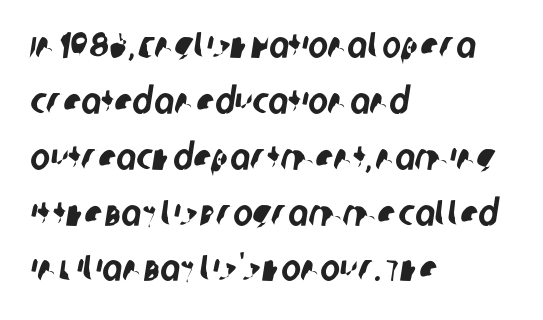
The image shows 37 px condensed sans-serif type; set left-aligned, normal line spacing (1.51x), normal letter spacing, not underlined; low stroke contrast and a large x-height.
